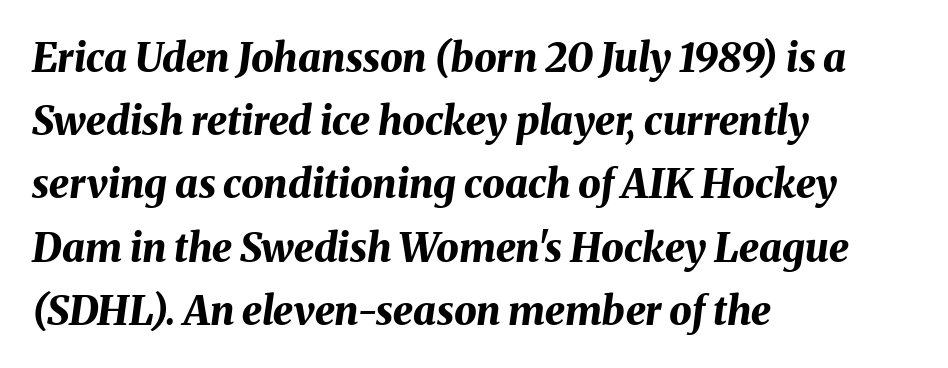
The image shows 40 px bold type, italic (leaning right); set left-aligned, normal line spacing (1.58x), normal letter spacing, not underlined; medium stroke contrast and a medium x-height.
